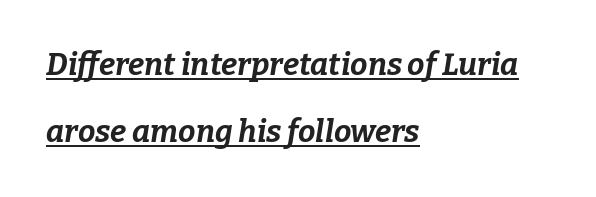
{"italic": "yes", "lean": "right", "slant_degrees": 9, "bold": "yes", "weight": "bold", "width": "normal", "stroke_contrast": "low", "x_height": "medium", "monospaced": "no", "underline": "yes", "align": "left", "line_spacing": "loose", "line_spacing_ratio": 2.16, "letter_spacing": "normal", "letter_spacing_em": 0.0, "glyph_px": 31}
